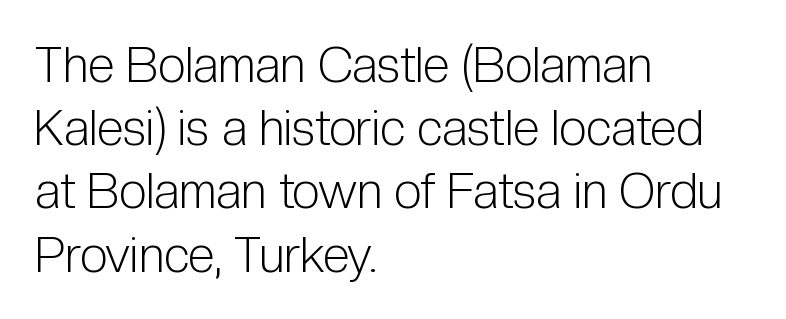
Q: Is the text bold? A: No.
Q: Is the text italic (slanted)? A: No, it is upright.
Q: Is the typeface a serif or a sans-serif typeface? A: Sans-serif.
Q: Is the text underlined? A: No.
Q: How is the paragraph aligned? A: Left-aligned.
Q: Is the spacing between letters normal or unusually wide? A: Normal.
Q: Is the spacing between lines tight, normal or loose? A: Normal.
Q: Width (condensed, normal, or wide)? A: Condensed.
Q: Stroke contrast? A: Low.
Q: x-height? A: Medium.
Q: Monospaced? A: No.
